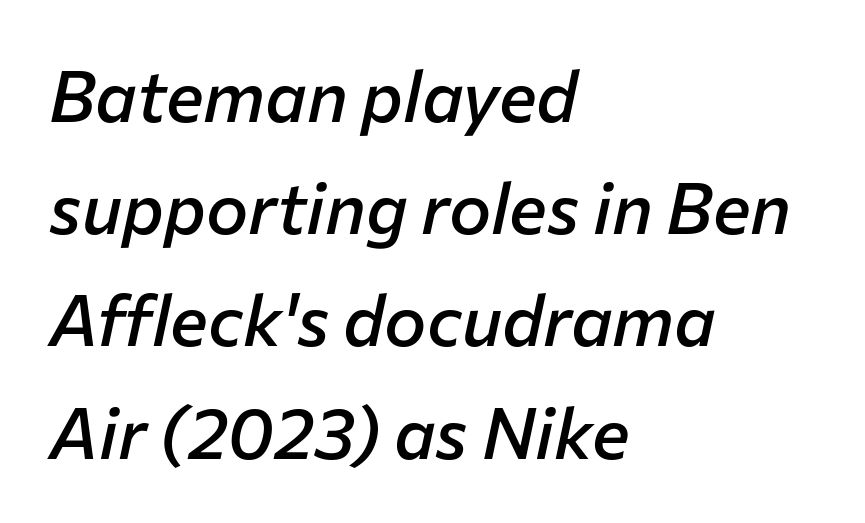
The image shows 71 px semibold type, italic (leaning right); set left-aligned, normal line spacing (1.58x), normal letter spacing, not underlined; low stroke contrast and a medium x-height.
